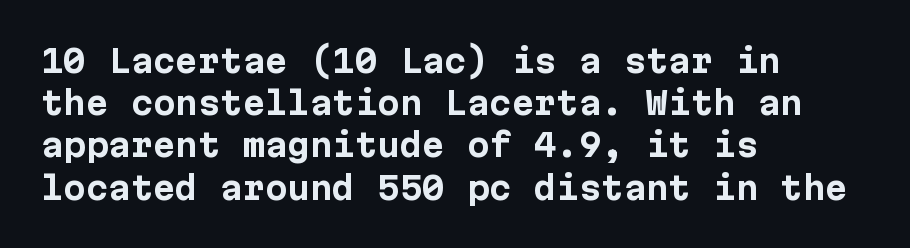
One-word summary of the alignment: left. Does the leading feel generous? No, just average. Every stem runs plumb, perpendicular to the baseline. Every letter is thick-stroked: bold, no question. Nobody drew a line under any word here. What stands out about the letter spacing? Nothing — it is the standard amount.
